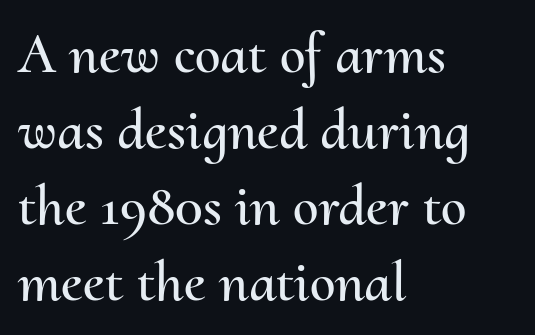
{"italic": "no", "width": "normal", "stroke_contrast": "medium", "x_height": "small", "monospaced": "no", "underline": "no", "align": "left", "line_spacing": "normal", "line_spacing_ratio": 1.31, "letter_spacing": "normal", "letter_spacing_em": 0.0, "glyph_px": 58}
